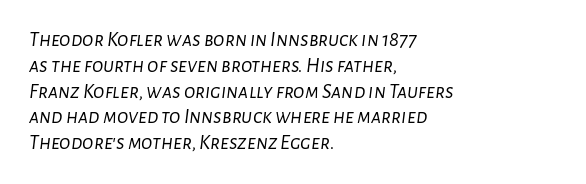
The image shows 21 px text type, italic (leaning right); set left-aligned, line spacing 1.23x, normal letter spacing, not underlined.
